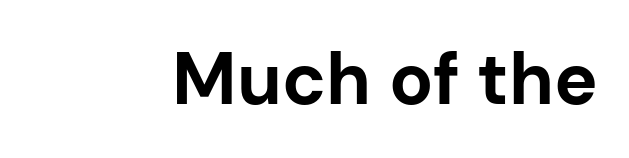
The image shows 73 px bold sans-serif type, upright; set normal letter spacing, not underlined; low stroke contrast and a medium x-height.
